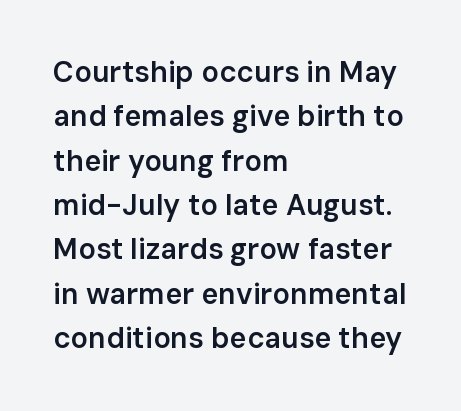
Q: Is the text bold? A: Semi-bold.
Q: Is the text italic (slanted)? A: No, it is upright.
Q: Is the typeface a serif or a sans-serif typeface? A: Sans-serif.
Q: Is the text underlined? A: No.
Q: How is the paragraph aligned? A: Left-aligned.
Q: Is the spacing between letters normal or unusually wide? A: Normal.
Q: Is the spacing between lines tight, normal or loose? A: Normal.
Q: Width (condensed, normal, or wide)? A: Normal.
Q: Stroke contrast? A: Low.
Q: x-height? A: Medium.
Q: Monospaced? A: No.
